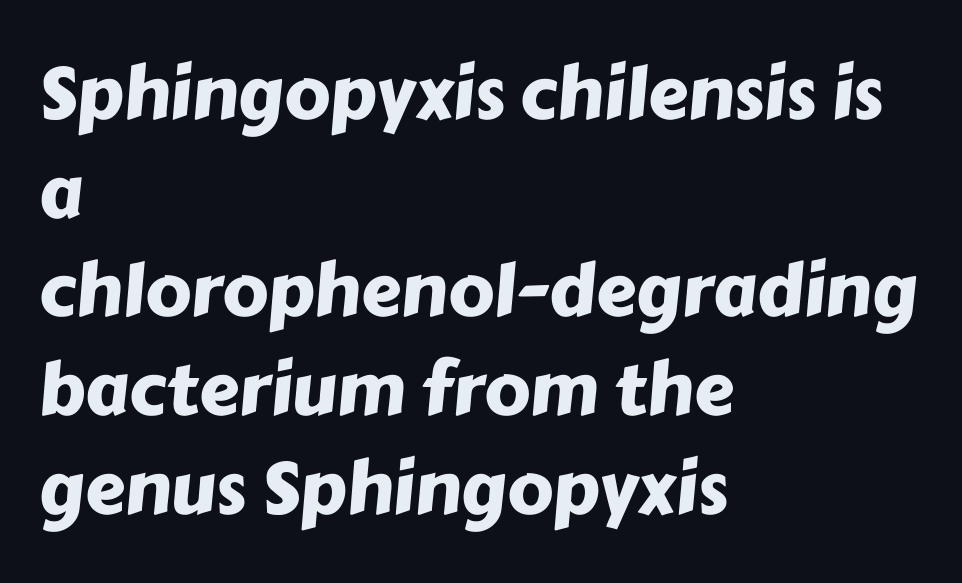
{"serif": "no", "width": "normal", "stroke_contrast": "low", "x_height": "medium", "monospaced": "no", "underline": "no", "align": "left", "line_spacing": "normal", "line_spacing_ratio": 1.37, "letter_spacing": "normal", "letter_spacing_em": 0.0, "glyph_px": 72}
